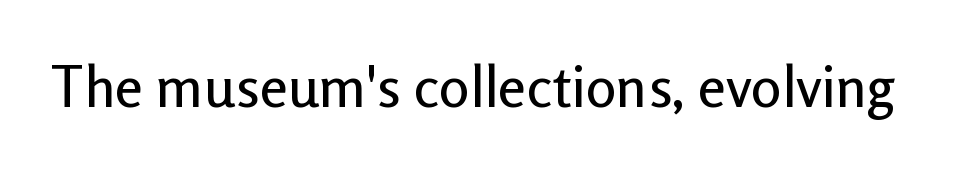
The letters advance in unequal steps, a hallmark of proportional type. The characters display no serif detailing; their extremities are plain. Ascenders rise straight up at ninety degrees. In terms of letterspacing, this is plain default setting. Decoration check: the copy has no underline.
